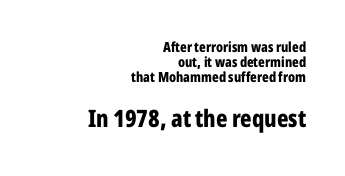
Each word holds together tightly as a unit, with standard inter-letter gaps. Emphasis by weight is at full strength: bold. Each new line begins almost immediately beneath the previous one. A clean baseline with only descenders dipping below it. The type sits square on the baseline with zero lean.
